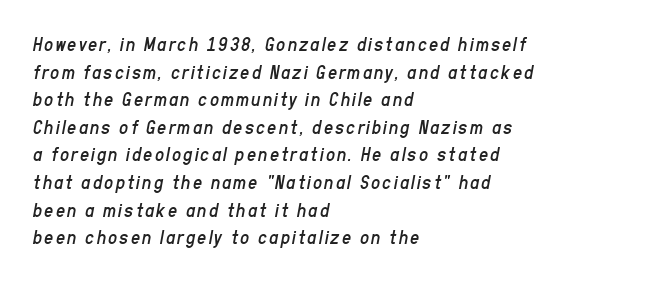
Q: Is the text bold? A: No.
Q: Is the text italic (slanted)? A: Yes, it leans right by about 11 degrees.
Q: Is the text underlined? A: No.
Q: How is the paragraph aligned? A: Left-aligned.
Q: Is the spacing between lines tight, normal or loose? A: Normal.
